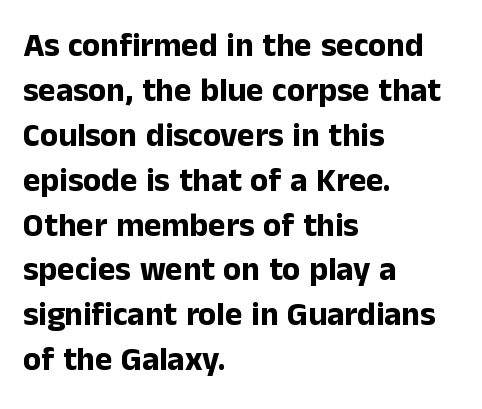
Line beginnings align vertically; line endings do not. Vertical spacing — default. Default kerning and tracking; the words read as compact shapes. Type without underlining. Unlike a traditional serif, this face leaves its strokes unadorned. Strong, thick strokes mark this as bold type.
